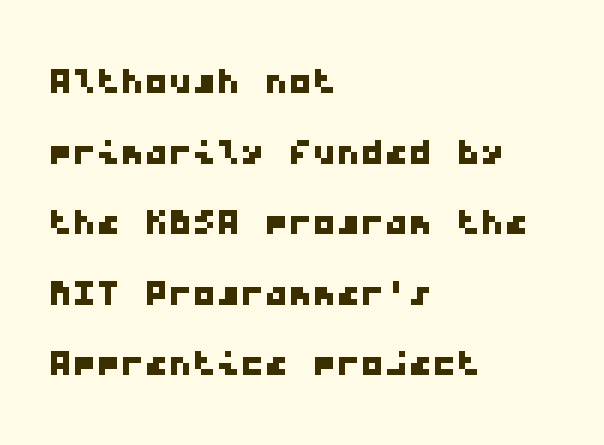
The image shows 48 px wide sans-serif type, monospaced; set left-aligned, normal line spacing (1.47x), normal letter spacing, not underlined; low stroke contrast and a medium x-height.
